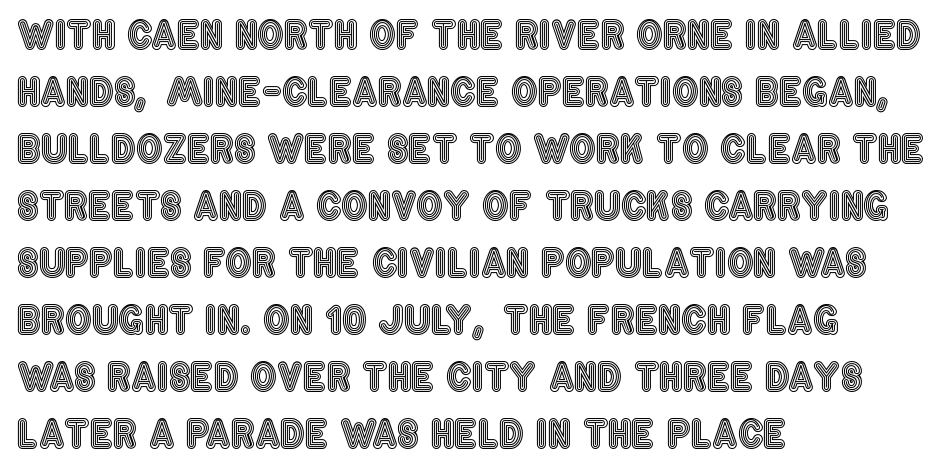
Compared with typical body copy, the letter spacing here is the same. Anything drawn beneath the words? Only blank space. Every row of glyphs begins at an identical x-position on the left. The lettering stays uniformly vertical, giving the passage a roman look. The passage shown is typed in a proportional face where columns would drift.
